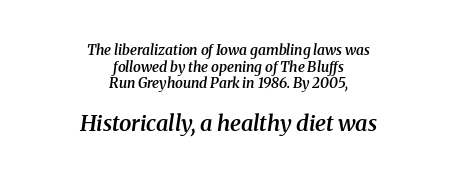
Q: Is the text bold? A: Semi-bold.
Q: Is the text italic (slanted)? A: Yes, it leans right by about 8 degrees.
Q: Is the text underlined? A: No.
Q: How is the paragraph aligned? A: Centered.
Q: Is the spacing between letters normal or unusually wide? A: Normal.
Q: Which block of text is set in a larger size, the first (top) or the second (bottom)? A: The second (bottom) one.
